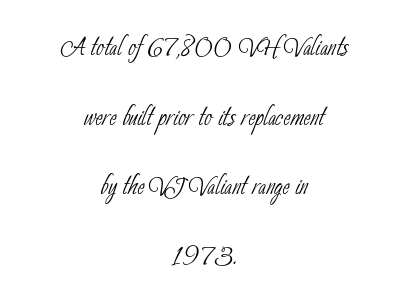
The image shows 34 px thin, condensed sans-serif type; set centered, loose line spacing (2.05x), normal letter spacing, not underlined; low stroke contrast and a small x-height.
